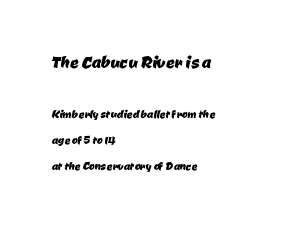
The image shows 21 px text type; set left-aligned, line spacing 1.84x, normal letter spacing, not underlined; the first (top) block is 1.5x larger.
